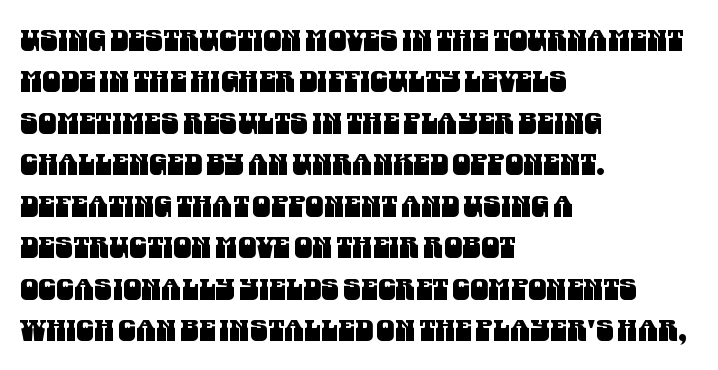
Q: Is the typeface a serif or a sans-serif typeface? A: Sans-serif.
Q: Is the text underlined? A: No.
Q: How is the paragraph aligned? A: Left-aligned.
Q: Is the spacing between letters normal or unusually wide? A: Normal.
Q: Is the spacing between lines tight, normal or loose? A: Normal.
Q: Width (condensed, normal, or wide)? A: Condensed.
Q: Stroke contrast? A: Medium.
Q: x-height? A: Large.
Q: Monospaced? A: No.
